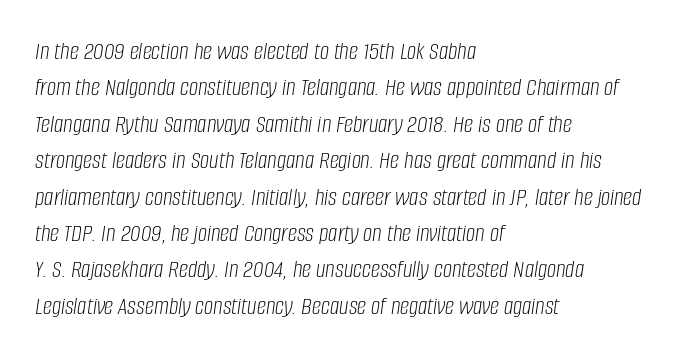
{"italic": "yes", "lean": "right", "slant_degrees": 8, "bold": "no", "underline": "no", "align": "left", "line_spacing": "normal", "line_spacing_ratio": 1.4, "letter_spacing": "normal", "letter_spacing_em": 0.0, "glyph_px": 26}
